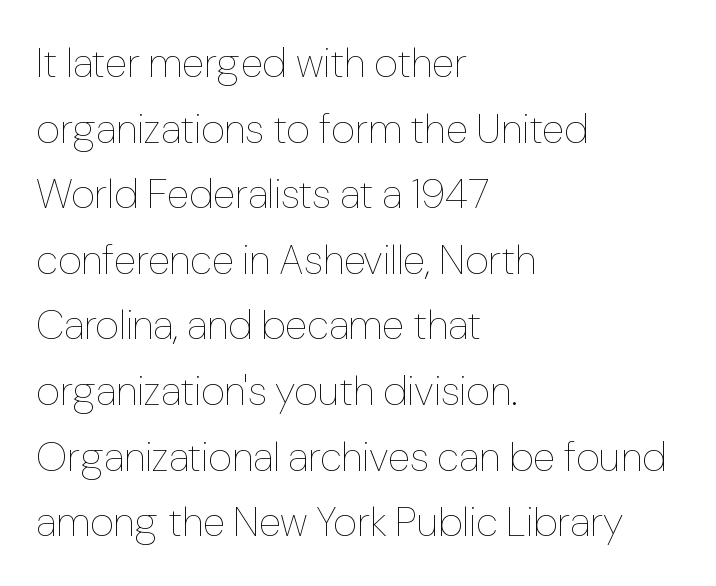
Q: Is the text bold? A: No.
Q: Is the text italic (slanted)? A: No, it is upright.
Q: Is the text underlined? A: No.
Q: How is the paragraph aligned? A: Left-aligned.
Q: Is the spacing between letters normal or unusually wide? A: Normal.
Q: Is the spacing between lines tight, normal or loose? A: Normal.
Q: Width (condensed, normal, or wide)? A: Normal.
Q: Stroke contrast? A: Low.
Q: x-height? A: Medium.
Q: Monospaced? A: No.
